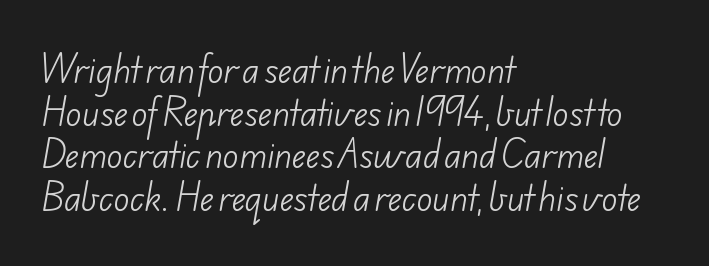
Check where the strokes stop: nothing finishes them off — pure sans. Heaviness? Minimal to ordinary, like unemphasized prose. Horizontal alignment here is leftward, the default for most running prose. Decoration check: the copy has no underline. Is this a fixed-width face? No — the glyphs have proportional, varying widths.
